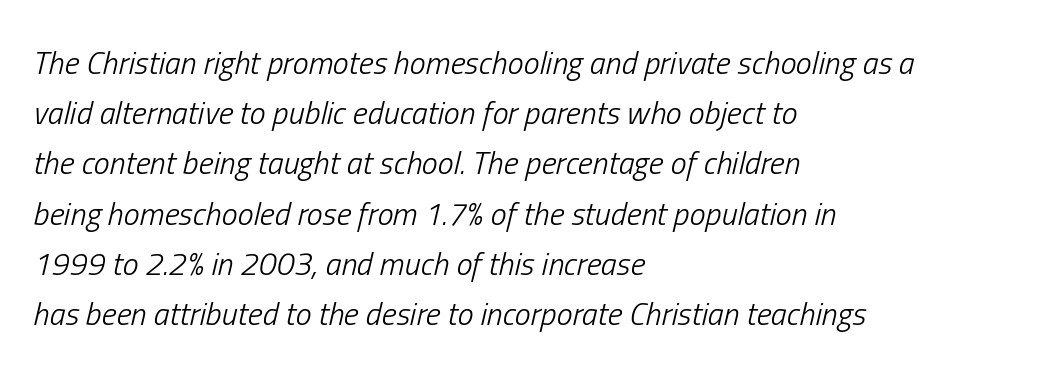
{"italic": "yes", "lean": "right", "slant_degrees": 13, "bold": "no", "weight": "light", "width": "condensed", "stroke_contrast": "low", "x_height": "medium", "monospaced": "no", "underline": "no", "align": "left", "line_spacing": "normal", "line_spacing_ratio": 1.57, "letter_spacing": "normal", "letter_spacing_em": 0.0, "glyph_px": 32}
